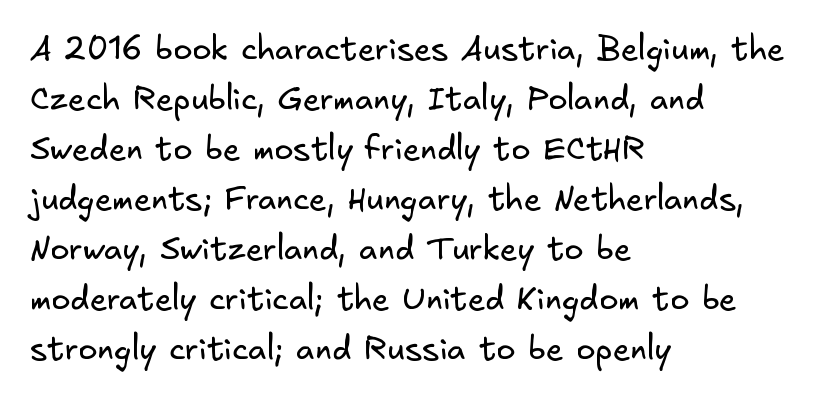
Q: Is the text bold? A: No.
Q: Is the typeface a serif or a sans-serif typeface? A: Sans-serif.
Q: Is the text underlined? A: No.
Q: How is the paragraph aligned? A: Left-aligned.
Q: Is the spacing between letters normal or unusually wide? A: Normal.
Q: Is the spacing between lines tight, normal or loose? A: Normal.
Q: Width (condensed, normal, or wide)? A: Normal.
Q: Stroke contrast? A: Low.
Q: x-height? A: Small.
